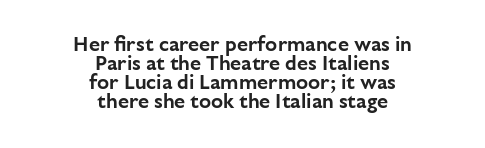
{"italic": "no", "underline": "no", "align": "center", "line_spacing": "tight", "line_spacing_ratio": 0.95, "letter_spacing": "normal", "letter_spacing_em": 0.0, "glyph_px": 20}
